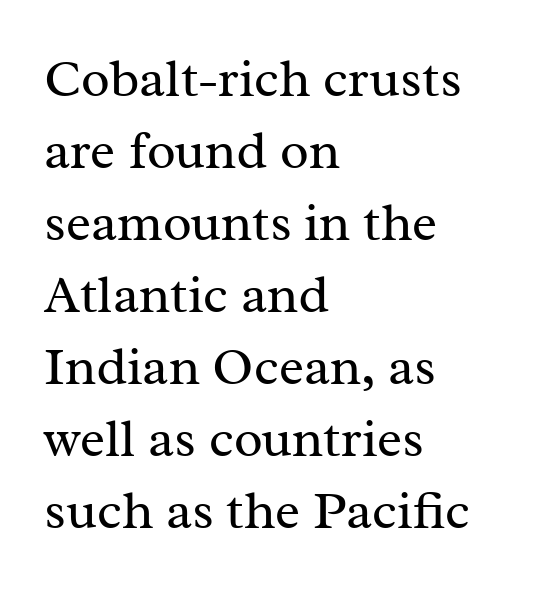
Q: Is the text bold? A: No.
Q: Is the text italic (slanted)? A: No, it is upright.
Q: Is the typeface a serif or a sans-serif typeface? A: Serif.
Q: Is the text underlined? A: No.
Q: How is the paragraph aligned? A: Left-aligned.
Q: Is the spacing between letters normal or unusually wide? A: Normal.
Q: Is the spacing between lines tight, normal or loose? A: Normal.
Q: Width (condensed, normal, or wide)? A: Normal.
Q: Stroke contrast? A: Medium.
Q: x-height? A: Medium.
Q: Monospaced? A: No.
